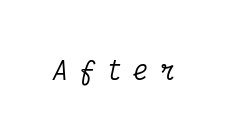
Q: Is the text italic (slanted)? A: Yes, it leans right by about 12 degrees.
Q: Is the text underlined? A: No.
Q: Is the spacing between letters normal or unusually wide? A: Unusually wide.
